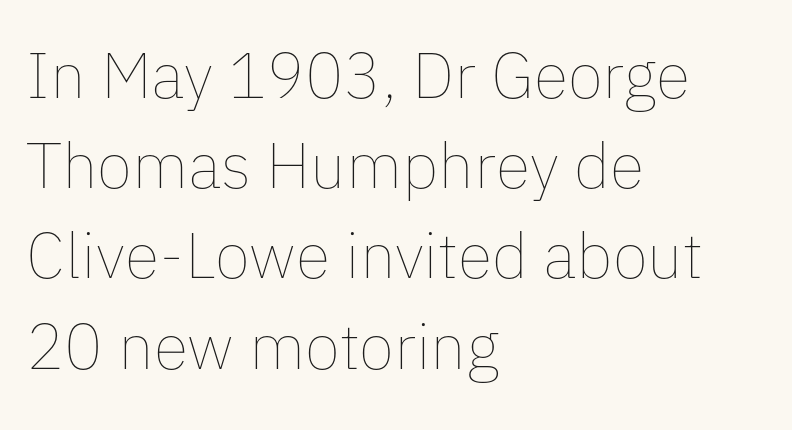
These lines are set flush left with a ragged right edge. Any mark beneath the type? The region is blank. Notice how the stems are strictly vertical — no italics here. The face used here is rendered with its standard letterfit.
